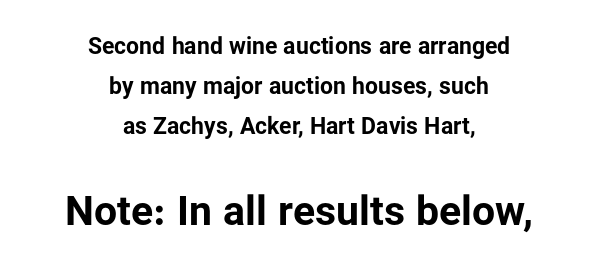
{"serif": "no", "italic": "no", "bold": "yes", "weight": "bold", "width": "normal", "stroke_contrast": "low", "x_height": "medium", "monospaced": "no", "underline": "no", "align": "center", "line_spacing_ratio": 1.75, "letter_spacing": "normal", "letter_spacing_em": 0.0, "larger_block": "second", "size_ratio": 1.78, "glyph_px": 41}
